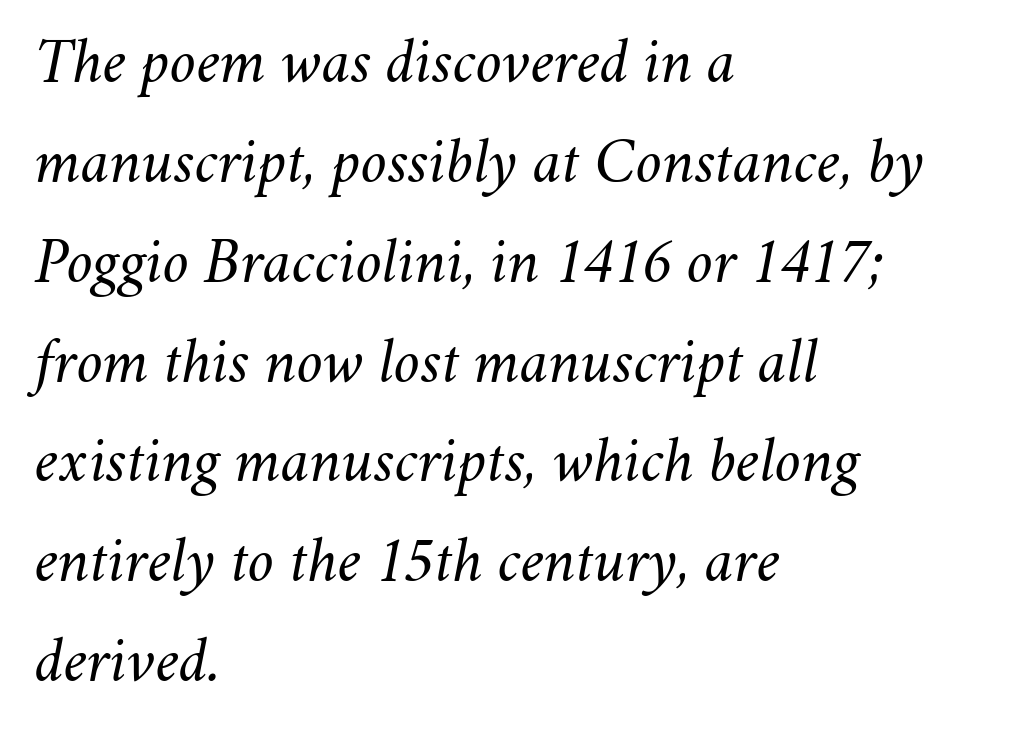
The weight would be labelled regular, book, light, or lighter still. Beneath every word, the page is bare. Letter spacing: default. Reading down the block, your eye returns to a fixed left position each line.
